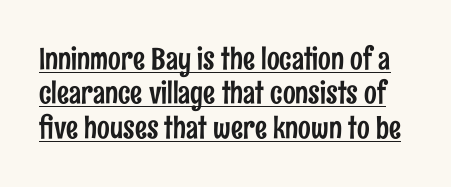
{"serif": "no", "italic": "no", "width": "condensed", "stroke_contrast": "low", "x_height": "medium", "monospaced": "no", "underline": "yes", "line_spacing": "tight", "line_spacing_ratio": 1.15, "letter_spacing": "normal", "letter_spacing_em": 0.0, "glyph_px": 30}
